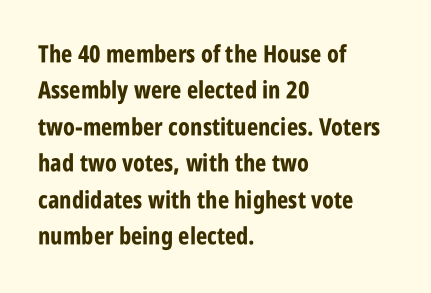
{"italic": "no", "bold": "yes", "underline": "no", "align": "left", "line_spacing": "normal", "line_spacing_ratio": 1.52, "letter_spacing": "normal", "letter_spacing_em": 0.0, "glyph_px": 24}
